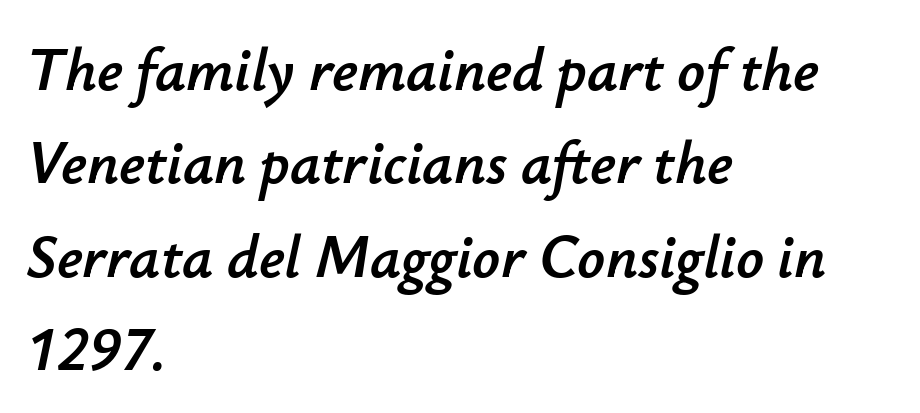
{"italic": "yes", "lean": "right", "slant_degrees": 12, "width": "normal", "stroke_contrast": "low", "x_height": "small", "monospaced": "no", "underline": "no", "align": "left", "line_spacing": "normal", "line_spacing_ratio": 1.53, "letter_spacing": "normal", "letter_spacing_em": 0.0, "glyph_px": 61}
